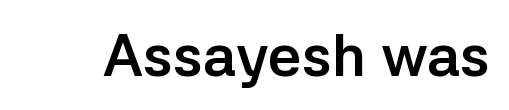
Q: Is the text bold? A: Yes.
Q: Is the text italic (slanted)? A: No, it is upright.
Q: Is the typeface a serif or a sans-serif typeface? A: Sans-serif.
Q: Is the text underlined? A: No.
Q: Is the spacing between letters normal or unusually wide? A: Normal.
Q: Width (condensed, normal, or wide)? A: Normal.
Q: Stroke contrast? A: Low.
Q: x-height? A: Medium.
Q: Monospaced? A: No.
